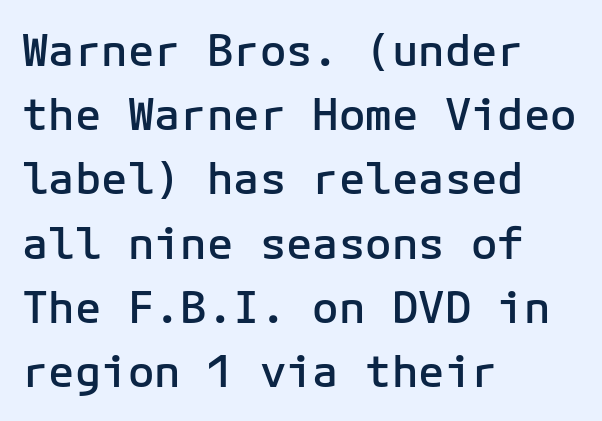
Q: Is the text bold? A: Semi-bold.
Q: Is the text italic (slanted)? A: No, it is upright.
Q: Is the typeface a serif or a sans-serif typeface? A: Sans-serif.
Q: Is the text underlined? A: No.
Q: How is the paragraph aligned? A: Left-aligned.
Q: Is the spacing between letters normal or unusually wide? A: Normal.
Q: Is the spacing between lines tight, normal or loose? A: Normal.
Q: Width (condensed, normal, or wide)? A: Normal.
Q: Stroke contrast? A: Low.
Q: x-height? A: Medium.
